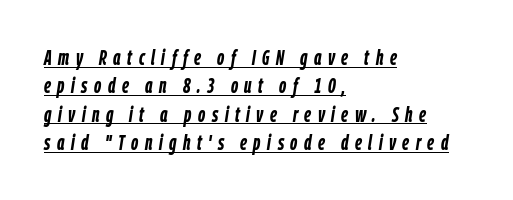
{"italic": "yes", "lean": "right", "slant_degrees": 9, "bold": "yes", "underline": "yes", "align": "left", "line_spacing": "normal", "line_spacing_ratio": 1.35, "letter_spacing": "wide", "letter_spacing_em": 0.31, "glyph_px": 21}
